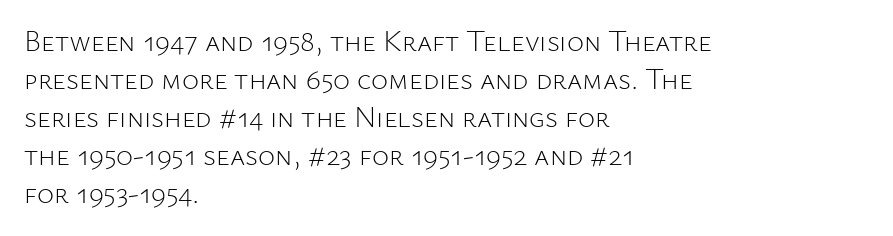
Q: Is the text bold? A: No.
Q: Is the text italic (slanted)? A: No, it is upright.
Q: Is the typeface a serif or a sans-serif typeface? A: Sans-serif.
Q: Is the text underlined? A: No.
Q: How is the paragraph aligned? A: Left-aligned.
Q: Is the spacing between letters normal or unusually wide? A: Normal.
Q: Is the spacing between lines tight, normal or loose? A: Normal.
Q: Width (condensed, normal, or wide)? A: Normal.
Q: Stroke contrast? A: Low.
Q: x-height? A: Medium.
Q: Monospaced? A: No.
